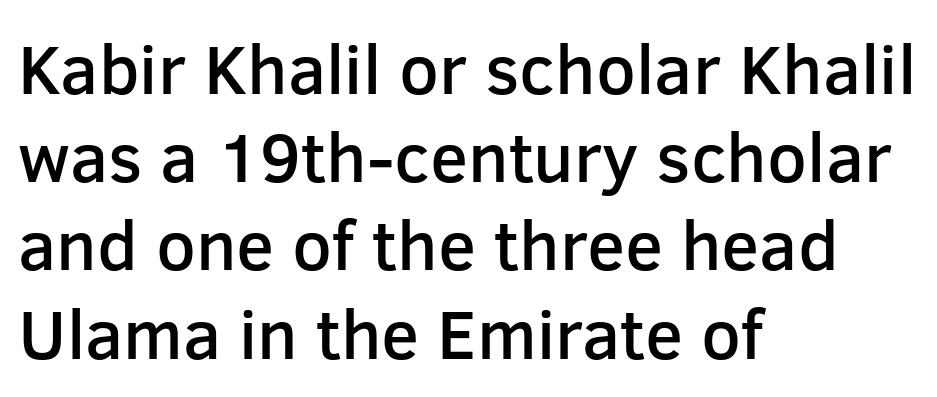
Nope, not italic — everything's standing straight. You could not count columns in this text — the font is proportionally spaced. This sample uses a sans-serif face. Rule under the text: the space is simply empty.
